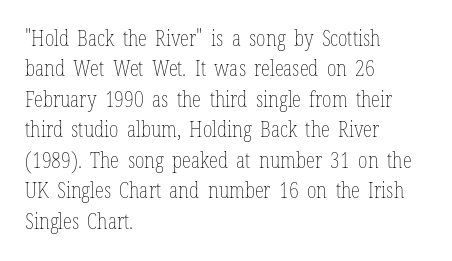
The image shows 21 px text type, upright; set left-aligned, normal line spacing (1.45x), normal letter spacing, not underlined.
